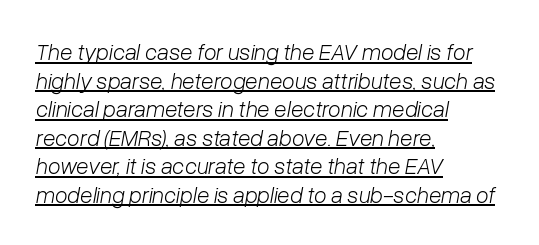
{"italic": "yes", "lean": "right", "slant_degrees": 10, "bold": "no", "underline": "yes", "align": "left", "line_spacing_ratio": 1.24, "letter_spacing": "normal", "letter_spacing_em": 0.0, "glyph_px": 23}
